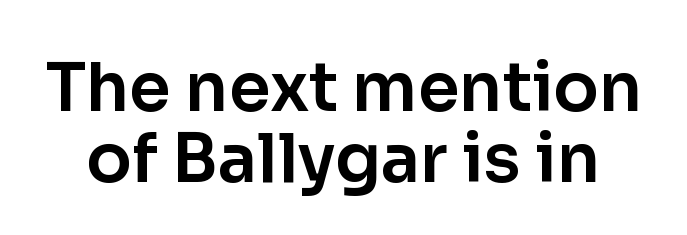
To sum up the face: it is a sans, with no serifs. Is this a fixed-width face? No — the glyphs have proportional, varying widths. The lettering stays uniformly vertical, giving the passage a roman look. Each word holds together tightly as a unit, with standard inter-letter gaps. Letters rest on an invisible, unmarked baseline.
